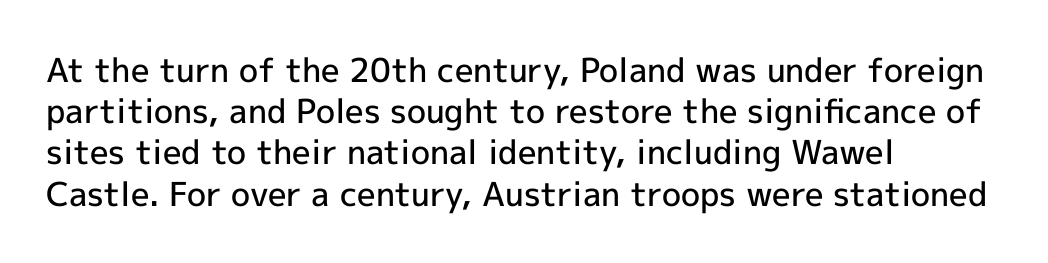
The image shows 33 px semibold sans-serif type, upright; set left-aligned, normal line spacing (1.25x), normal letter spacing, not underlined; a medium x-height.
